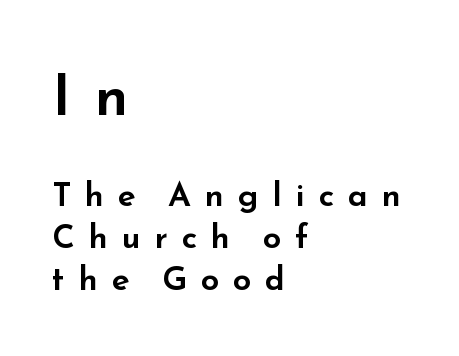
Q: Is the text italic (slanted)? A: No, it is upright.
Q: Is the typeface a serif or a sans-serif typeface? A: Sans-serif.
Q: Is the text underlined? A: No.
Q: How is the paragraph aligned? A: Left-aligned.
Q: Is the spacing between letters normal or unusually wide? A: Unusually wide.
Q: Is the spacing between lines tight, normal or loose? A: Normal.
Q: Which block of text is set in a larger size, the first (top) or the second (bottom)? A: The first (top) one.
Q: Width (condensed, normal, or wide)? A: Wide.
Q: Stroke contrast? A: Low.
Q: x-height? A: Small.
Q: Monospaced? A: No.
